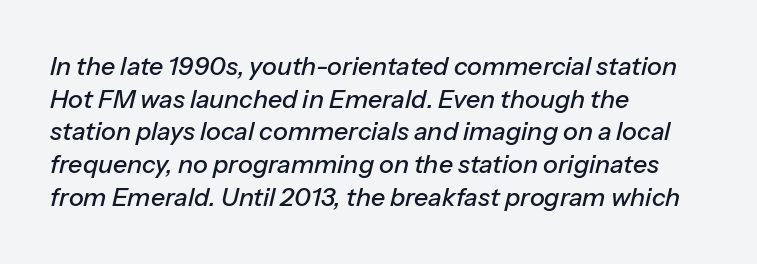
The image shows 25 px text type, italic (leaning right); set left-aligned, normal line spacing (1.31x), normal letter spacing, not underlined.
